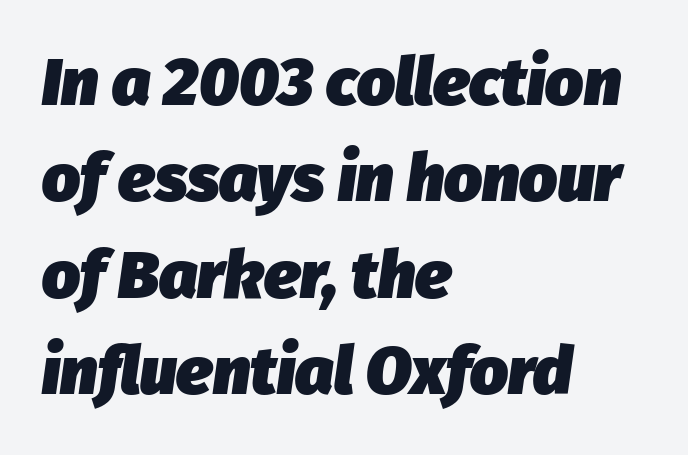
Q: Is the text bold? A: Yes.
Q: Is the text italic (slanted)? A: Yes, it leans right by about 8 degrees.
Q: Is the text underlined? A: No.
Q: How is the paragraph aligned? A: Left-aligned.
Q: Is the spacing between letters normal or unusually wide? A: Normal.
Q: Is the spacing between lines tight, normal or loose? A: Normal.
Q: Width (condensed, normal, or wide)? A: Normal.
Q: Stroke contrast? A: Low.
Q: x-height? A: Medium.
Q: Monospaced? A: No.
